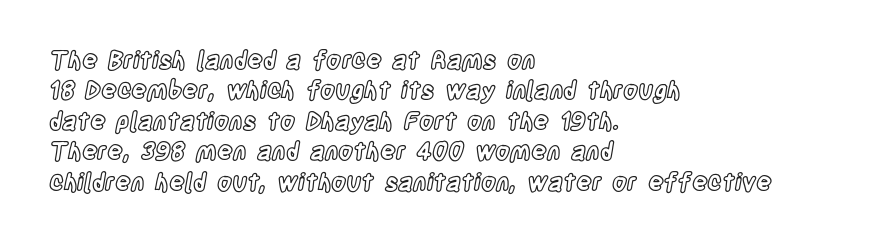
The image shows 24 px text type; set left-aligned, normal line spacing (1.27x), normal letter spacing, not underlined.
